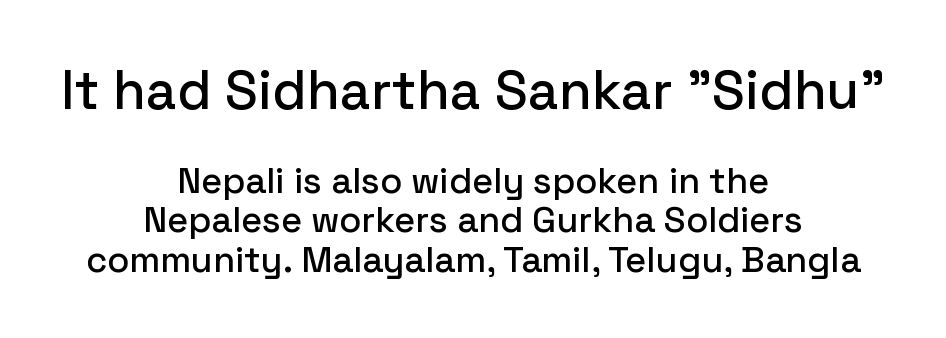
{"serif": "no", "italic": "no", "width": "normal", "stroke_contrast": "low", "x_height": "medium", "monospaced": "no", "underline": "no", "align": "center", "line_spacing": "tight", "line_spacing_ratio": 1.09, "letter_spacing": "normal", "letter_spacing_em": 0.0, "larger_block": "first", "size_ratio": 1.5, "glyph_px": 54}
